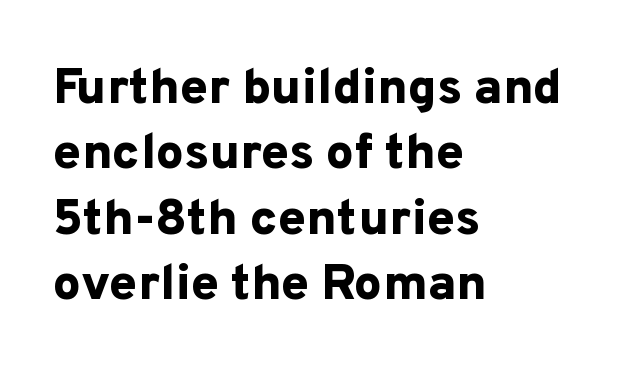
Casual observation: everything's shoved over to the left. These lines keep a tight, regular rhythm from letter to letter. Is this a fixed-width face? No — the glyphs have proportional, varying widths. Letterform terminals end flat and unadorned throughout the passage.
